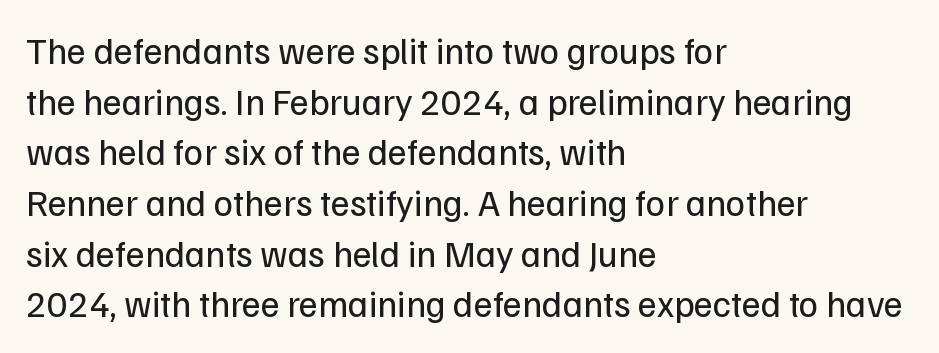
The image shows 37 px regular-weight sans-serif type, upright; set left-aligned, normal line spacing (1.37x), normal letter spacing, not underlined; low stroke contrast and a medium x-height.
